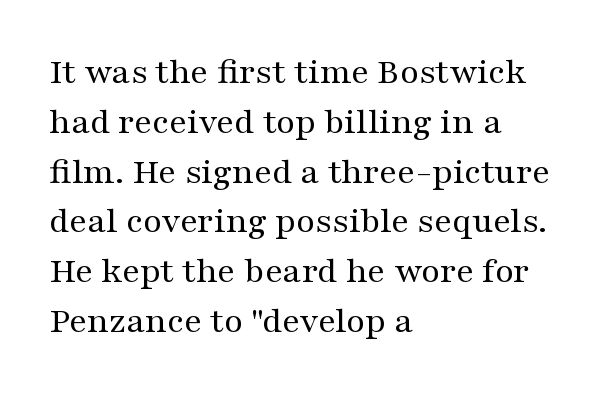
Quick note: underline off. The letters carry serifs — small finishing strokes at the ends of their stems. Weight: regular or lighter. No italicization has been applied; the sample stays upright. These lines are rendered in a variable-pitch font.
